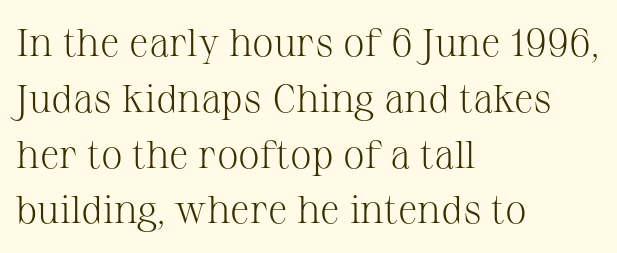
Glyph-to-glyph distance matches everyday printed text. You could not count columns in this text — the font is proportionally spaced. A clean baseline with only descenders dipping below it. Classification — serif.
